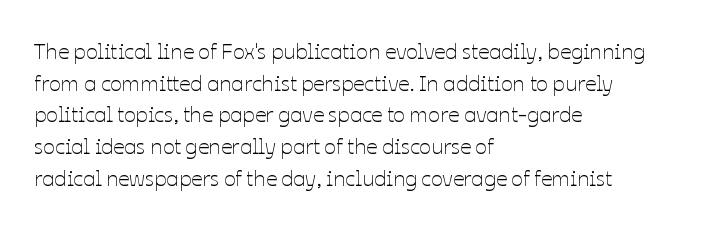
Q: Is the text bold? A: No.
Q: Is the text italic (slanted)? A: No, it is upright.
Q: Is the text underlined? A: No.
Q: How is the paragraph aligned? A: Left-aligned.
Q: Is the spacing between letters normal or unusually wide? A: Normal.
Q: Is the spacing between lines tight, normal or loose? A: Normal.
